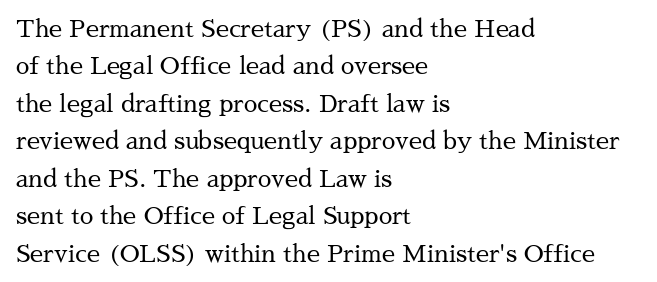
Q: Is the text bold? A: No.
Q: Is the text italic (slanted)? A: No, it is upright.
Q: Is the text underlined? A: No.
Q: How is the paragraph aligned? A: Left-aligned.
Q: Is the spacing between letters normal or unusually wide? A: Normal.
Q: Is the spacing between lines tight, normal or loose? A: Normal.
